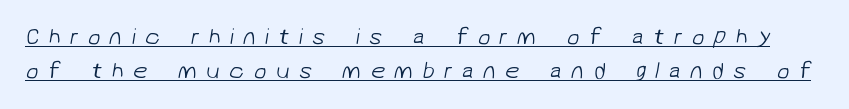
Q: Is the text bold? A: No.
Q: Is the text underlined? A: Yes.
Q: Is the spacing between letters normal or unusually wide? A: Unusually wide.
Q: Is the spacing between lines tight, normal or loose? A: Normal.
